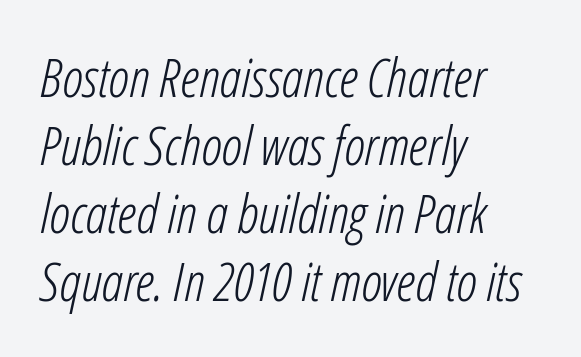
A clean baseline with only descenders dipping below it. Honestly, the row spacing looks completely unremarkable. Compared with a centered layout, this one pins lines to the left instead. The passage shown is not bold in any degree.
